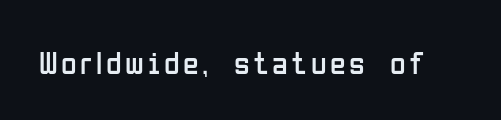
The image shows 32 px regular-weight, condensed sans-serif type, upright; set not underlined; low stroke contrast and a medium x-height.
